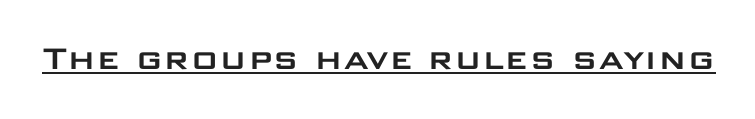
Students, observe the line beneath the letters — that is underlining. I'd call this a sans setting — the letters go barefoot. Nothing unusual about the tracking: characters are spaced as the font intends. This is the regular roman posture of the typeface.
